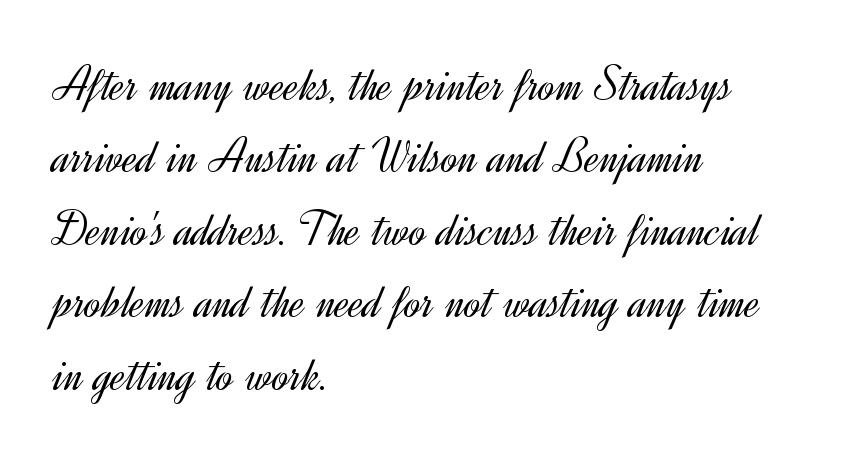
The image shows 50 px light sans-serif type; set left-aligned, normal line spacing (1.45x), normal letter spacing, not underlined; a small x-height.
